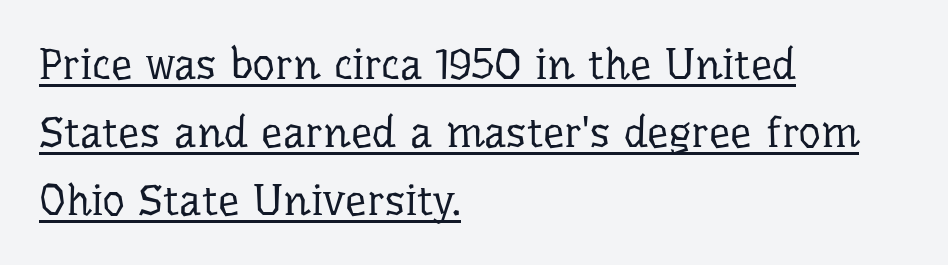
The image shows 43 px regular-weight serif type, upright; set left-aligned, normal line spacing (1.58x), normal letter spacing, underlined; low stroke contrast and a medium x-height.
